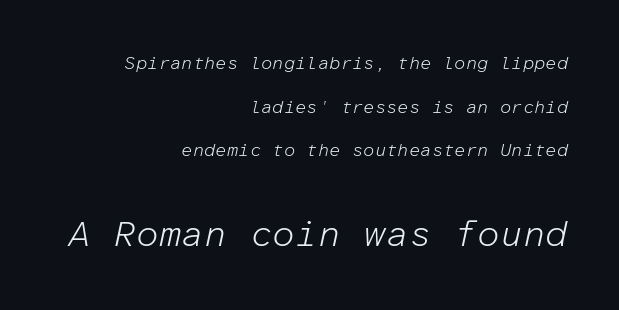
The image shows 36 px light type, italic (leaning right), monospaced; set right-aligned, loose line spacing (2.42x), normal letter spacing, not underlined; the second (bottom) block is 2.0x larger; low stroke contrast and a medium x-height.
